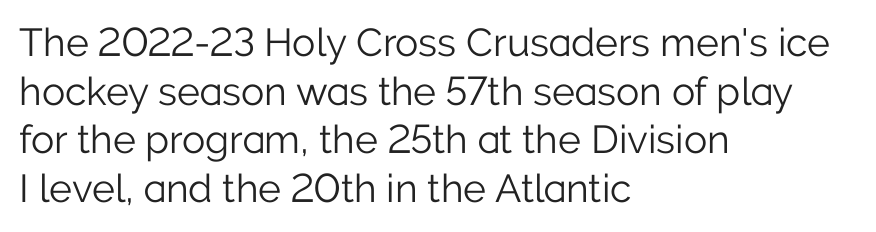
The type is set solid horizontally, with unmodified tracking. Designer's note — italics off, roman on. How would I describe the line gaps? Plain and ordinary. Any mark beneath the type? The region is blank. Do the characters align in a grid? No, the font is proportional.
